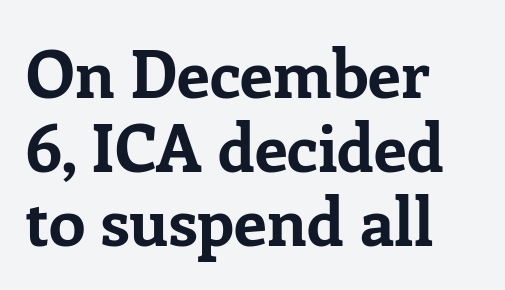
Q: Is the text bold? A: Yes.
Q: Is the text italic (slanted)? A: No, it is upright.
Q: Is the typeface a serif or a sans-serif typeface? A: Serif.
Q: Is the text underlined? A: No.
Q: How is the paragraph aligned? A: Left-aligned.
Q: Is the spacing between letters normal or unusually wide? A: Normal.
Q: Is the spacing between lines tight, normal or loose? A: Tight.
Q: Width (condensed, normal, or wide)? A: Normal.
Q: Stroke contrast? A: Low.
Q: x-height? A: Medium.
Q: Monospaced? A: No.
